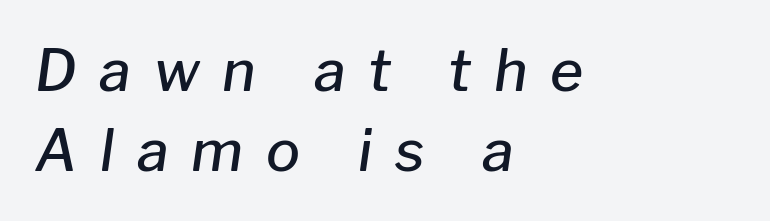
Line beginnings align vertically; line endings do not. Whoever set this chose a conventional vertical rhythm. Posture: slanted. This sample uses expanded letter spacing, leaving extra air between glyphs. Each glyph is drawn with semibold strokes, heavier than normal yet not fully bold. A clean baseline with only descenders dipping below it.
